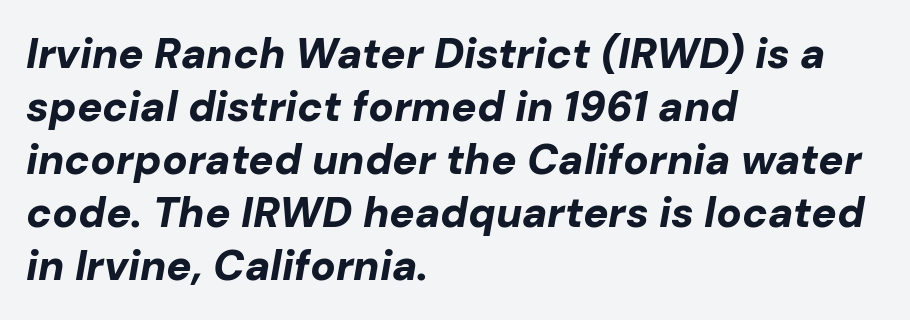
Q: Is the text bold? A: Yes.
Q: Is the text italic (slanted)? A: Yes, it leans right by about 10 degrees.
Q: Is the text underlined? A: No.
Q: How is the paragraph aligned? A: Left-aligned.
Q: Is the spacing between letters normal or unusually wide? A: Normal.
Q: Is the spacing between lines tight, normal or loose? A: Normal.
Q: Width (condensed, normal, or wide)? A: Normal.
Q: Stroke contrast? A: Low.
Q: x-height? A: Medium.
Q: Monospaced? A: No.
